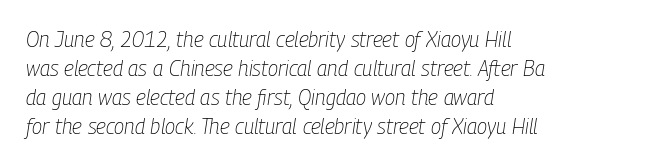
The image shows 21 px text type, italic (leaning right); set left-aligned, normal line spacing (1.38x), normal letter spacing, not underlined.
